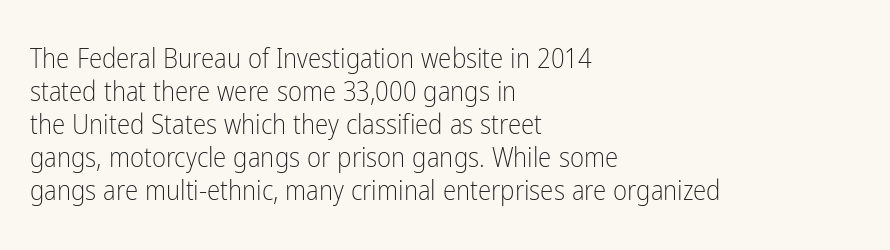
The image shows 27 px text type, upright; set left-aligned, line spacing 1.22x, normal letter spacing, not underlined.
